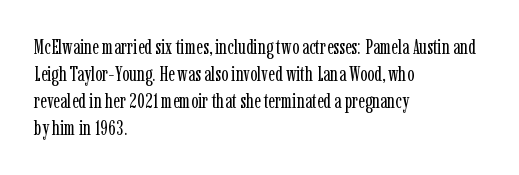
These lines keep a tight, regular rhythm from letter to letter. The rows are spaced the way most documents space them. Nothing heavy about these letters — not bold at all. A roman cut, with each character standing at attention. Check under the words: just untouched page. All the whitespace from short lines collects on the right.
